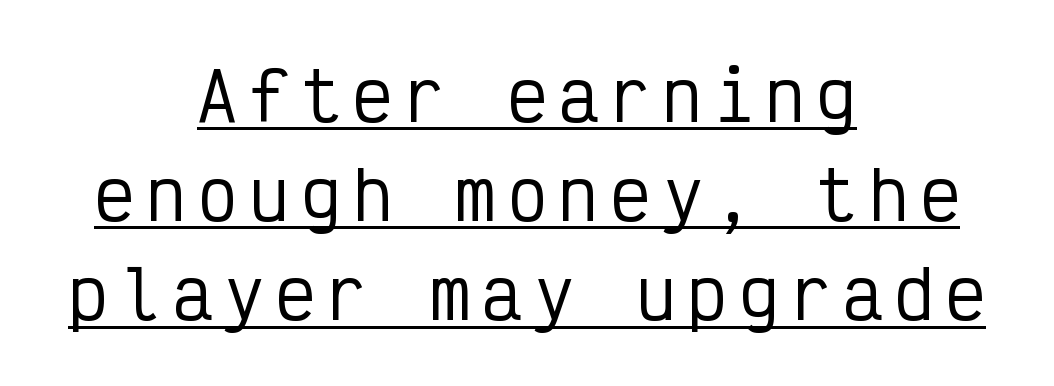
Q: Is the text italic (slanted)? A: No, it is upright.
Q: Is the typeface a serif or a sans-serif typeface? A: Sans-serif.
Q: Is the text underlined? A: Yes.
Q: How is the paragraph aligned? A: Centered.
Q: Is the spacing between lines tight, normal or loose? A: Normal.
Q: Width (condensed, normal, or wide)? A: Condensed.
Q: Stroke contrast? A: Low.
Q: x-height? A: Medium.
Q: Monospaced? A: Yes.
